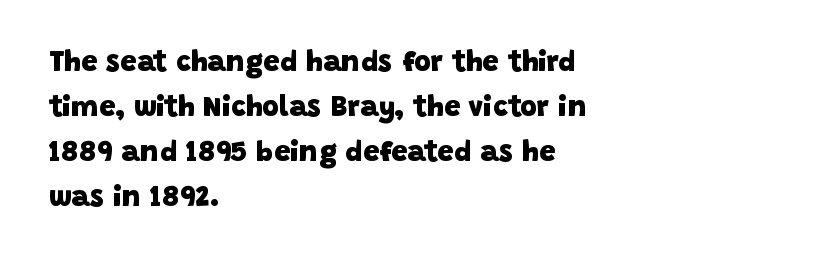
{"serif": "no", "bold": "yes", "weight": "heavy", "width": "normal", "stroke_contrast": "low", "x_height": "large", "monospaced": "no", "underline": "no", "align": "left", "line_spacing": "normal", "line_spacing_ratio": 1.55, "letter_spacing": "normal", "letter_spacing_em": 0.0, "glyph_px": 29}
